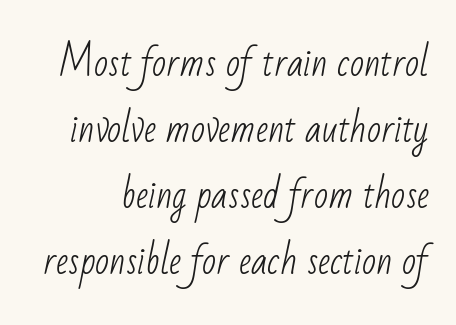
{"serif": "no", "bold": "no", "weight": "light", "width": "condensed", "stroke_contrast": "low", "x_height": "small", "monospaced": "no", "underline": "no", "line_spacing_ratio": 1.78, "letter_spacing": "normal", "letter_spacing_em": 0.0, "glyph_px": 37}
